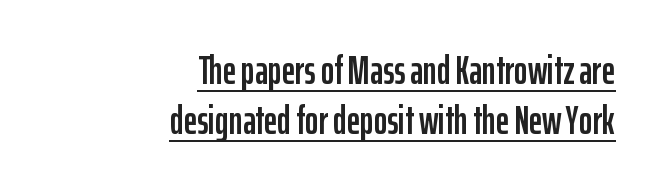
The lettering holds an erect, upright posture throughout. Each line of the rendering has a horizontal stroke beneath the glyphs. A student would call this right alignment; a typographer would say flush right, rag left. Glyph-to-glyph distance matches everyday printed text. Spacing verdict: proportional, widths tailored to each character. The face used here is a sans, in the tradition of grotesques and geometrics.
